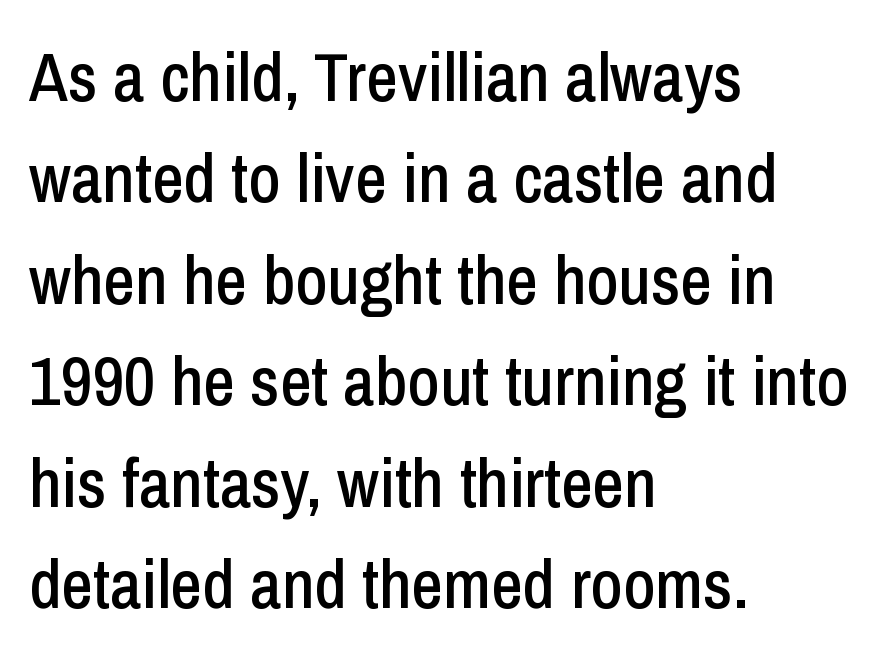
{"serif": "no", "italic": "no", "width": "condensed", "stroke_contrast": "low", "x_height": "medium", "monospaced": "no", "underline": "no", "align": "left", "line_spacing": "normal", "line_spacing_ratio": 1.47, "letter_spacing": "normal", "letter_spacing_em": 0.0, "glyph_px": 69}
